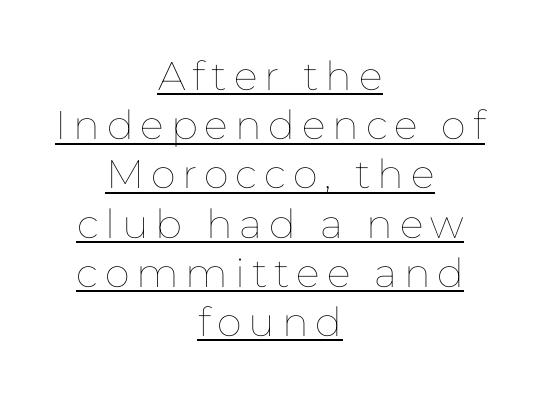
The face used here is proportionally spaced, like ordinary book or web type. Underline: present. Centered paragraph, ragged on both sides. A light-to-regular cut is what we see here. The letters stand upright; this is a roman face.
